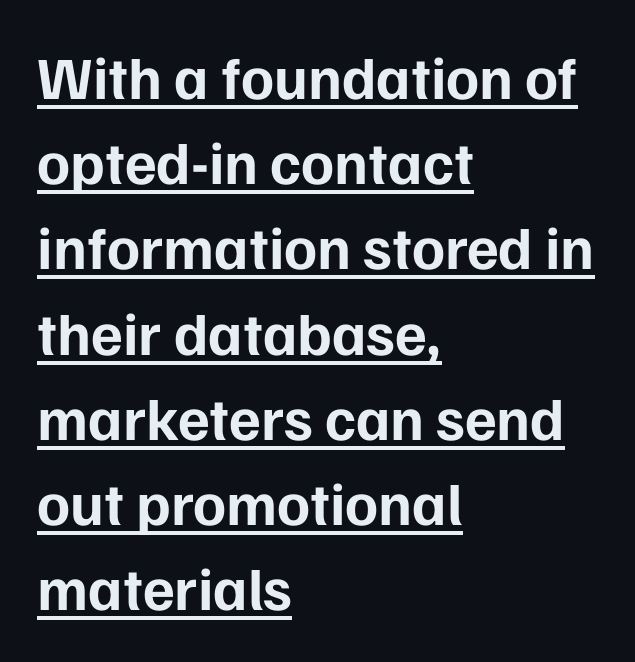
The image shows 60 px bold sans-serif type, upright; set left-aligned, normal line spacing (1.42x), normal letter spacing, underlined; low stroke contrast and a medium x-height.
